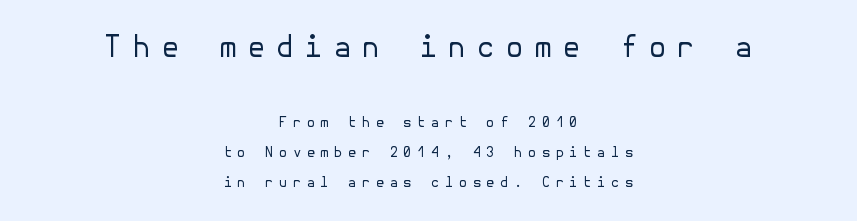
Q: Is the text bold? A: No.
Q: Is the text italic (slanted)? A: No, it is upright.
Q: Is the typeface a serif or a sans-serif typeface? A: Sans-serif.
Q: Is the text underlined? A: No.
Q: How is the paragraph aligned? A: Centered.
Q: Is the spacing between letters normal or unusually wide? A: Unusually wide.
Q: Is the spacing between lines tight, normal or loose? A: Loose.
Q: Which block of text is set in a larger size, the first (top) or the second (bottom)? A: The first (top) one.
Q: Width (condensed, normal, or wide)? A: Normal.
Q: Stroke contrast? A: Low.
Q: x-height? A: Medium.
